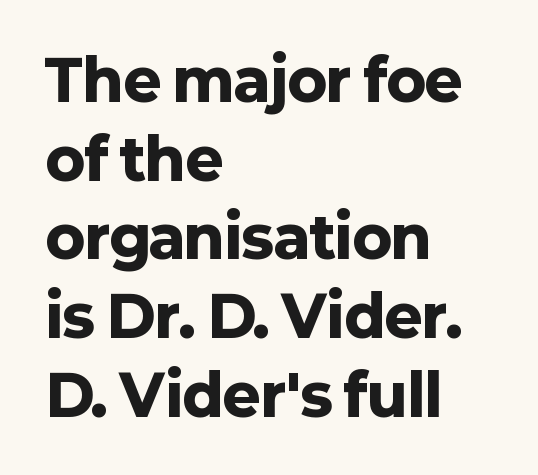
Does the lettering tilt? It doesn't — this is upright. In CSS terms this would be text-align: left. Has an underline been added? It has not. Is the letter spacing exaggerated? No — it looks like the ordinary default.
